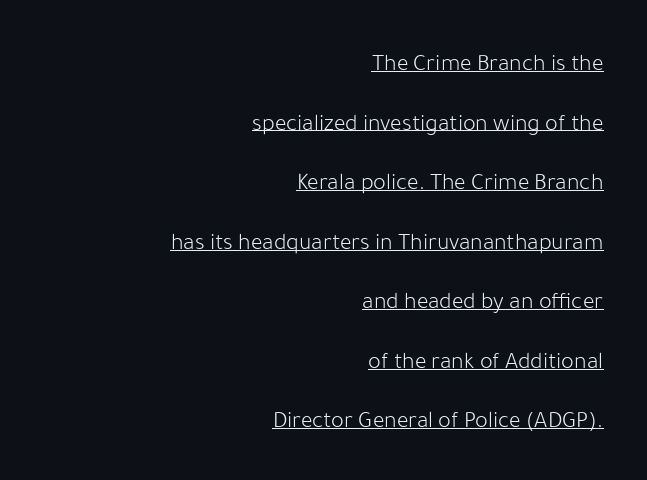
Weight: regular or lighter. Each line ends at the same right margin while the left side varies. Does the leading feel generous? Absolutely, it's lavish. The type is set solid horizontally, with unmodified tracking.
